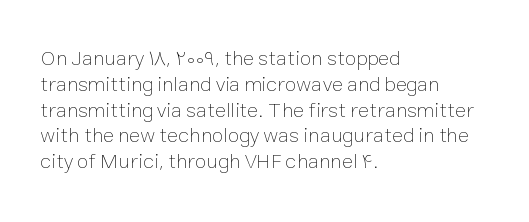
{"italic": "no", "bold": "no", "underline": "no", "align": "left", "line_spacing_ratio": 1.23, "letter_spacing": "normal", "letter_spacing_em": 0.0, "glyph_px": 21}
